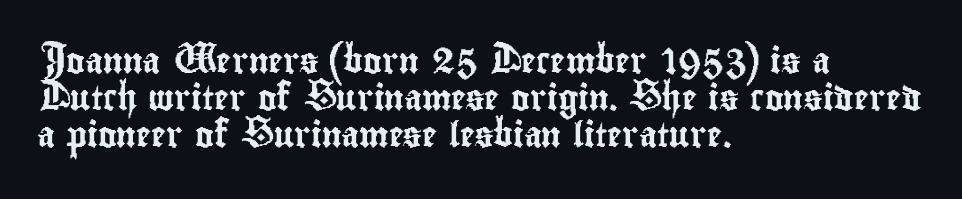
The image shows 25 px text type, upright; set left-aligned, normal line spacing (1.48x), normal letter spacing, not underlined.
